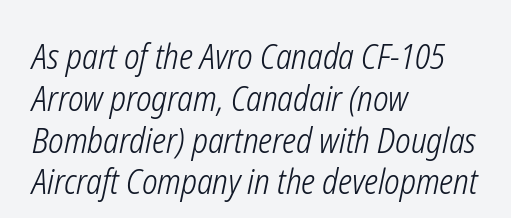
The image shows 34 px light, condensed type, italic (leaning right); set left-aligned, line spacing 1.23x, normal letter spacing, not underlined; low stroke contrast and a medium x-height.
